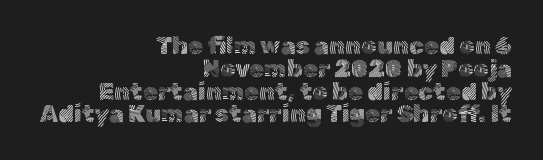
{"italic": "no", "bold": "no", "underline": "no", "align": "right", "line_spacing": "tight", "line_spacing_ratio": 0.95, "letter_spacing": "normal", "letter_spacing_em": 0.0, "glyph_px": 24}
